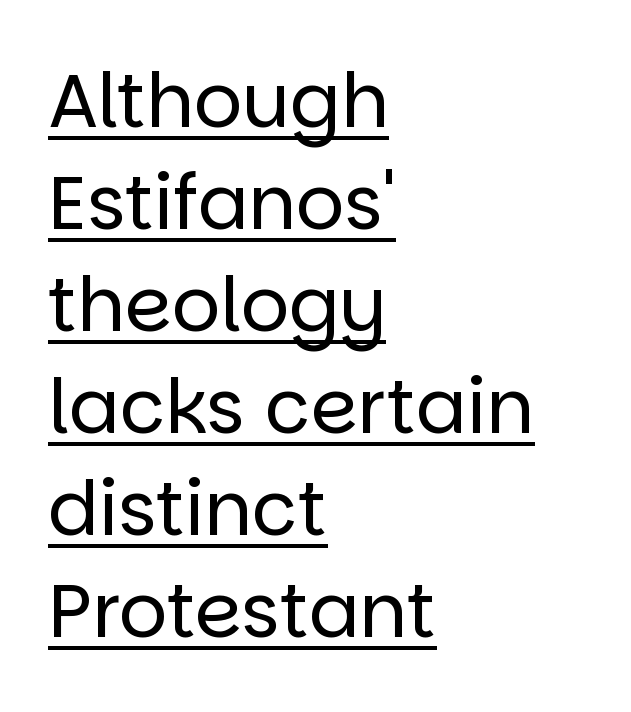
Reading down the column, the eye jumps a familiar distance to each next line. A light-to-regular cut is what we see here. This sample has the flowing, uneven cadence of proportional lettering. This rendering leaves character spacing at its baseline value. Nope, no serifs anywhere on these letters. The passage is arranged the way most books set body copy — flush left.
